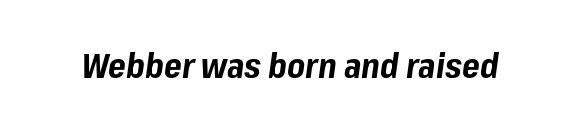
Q: Is the text bold? A: Yes.
Q: Is the text italic (slanted)? A: Yes, it leans right by about 8 degrees.
Q: Is the text underlined? A: No.
Q: Is the spacing between letters normal or unusually wide? A: Normal.
Q: Width (condensed, normal, or wide)? A: Normal.
Q: Stroke contrast? A: Low.
Q: x-height? A: Medium.
Q: Monospaced? A: No.
